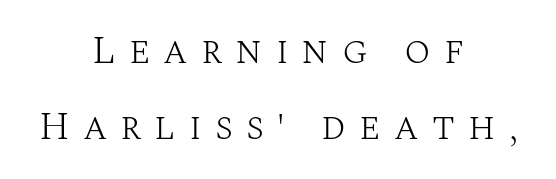
The image shows 39 px light serif type, upright; set centered, loose line spacing (1.94x), unusually wide letter spacing (+0.34 em), not underlined; medium stroke contrast and a large x-height.
